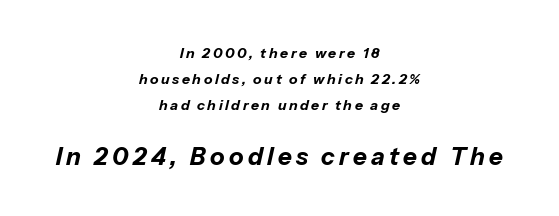
Its strokes are broad and dark, the hallmark of bold type. Rule under the text: the space is simply empty. Reading down the block, each line starts at a different indent, mirrored at its end. The glyphs look as if they've been sheared to an angle. The designer gave the closing block more size than the opening block.
